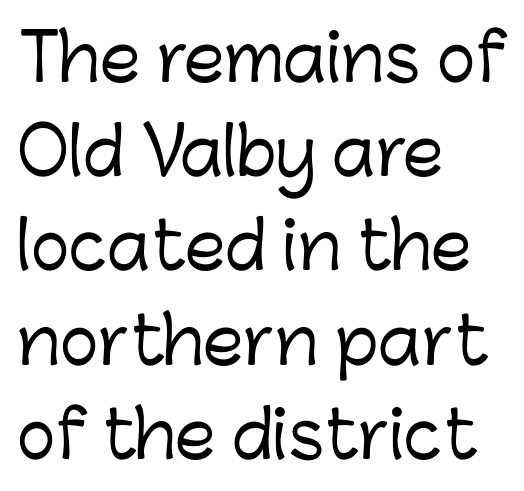
The image shows 65 px sans-serif type, upright; set left-aligned, normal line spacing (1.45x), normal letter spacing, not underlined; low stroke contrast and a medium x-height.
